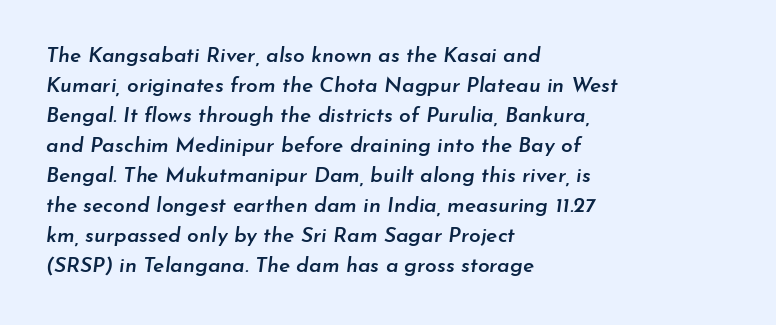
{"italic": "yes", "lean": "right", "slant_degrees": 7, "bold": "semi", "underline": "no", "align": "left", "line_spacing": "normal", "line_spacing_ratio": 1.43, "letter_spacing": "normal", "letter_spacing_em": 0.0, "glyph_px": 21}
